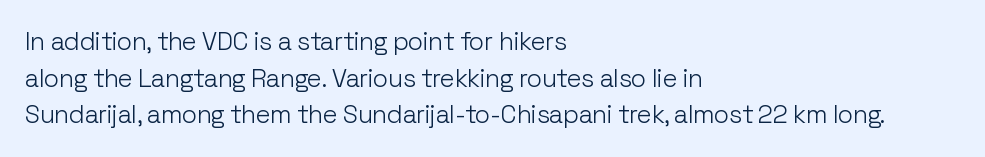
The image shows 25 px text type, upright; set left-aligned, normal line spacing (1.47x), normal letter spacing, not underlined.
